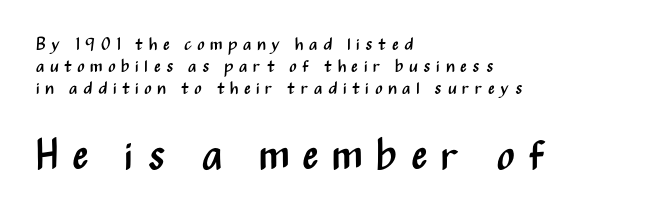
The image shows 42 px regular-weight, condensed sans-serif type, upright; set left-aligned, normal line spacing (1.28x), unusually wide letter spacing (+0.32 em), not underlined; the second (bottom) block is 2.47x larger; medium stroke contrast and a medium x-height.
